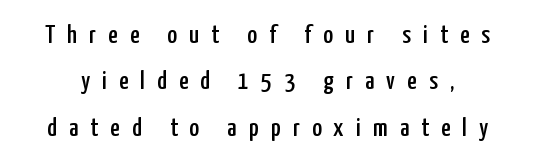
{"italic": "no", "underline": "no", "line_spacing_ratio": 1.78, "letter_spacing": "wide", "letter_spacing_em": 0.47, "glyph_px": 26}
